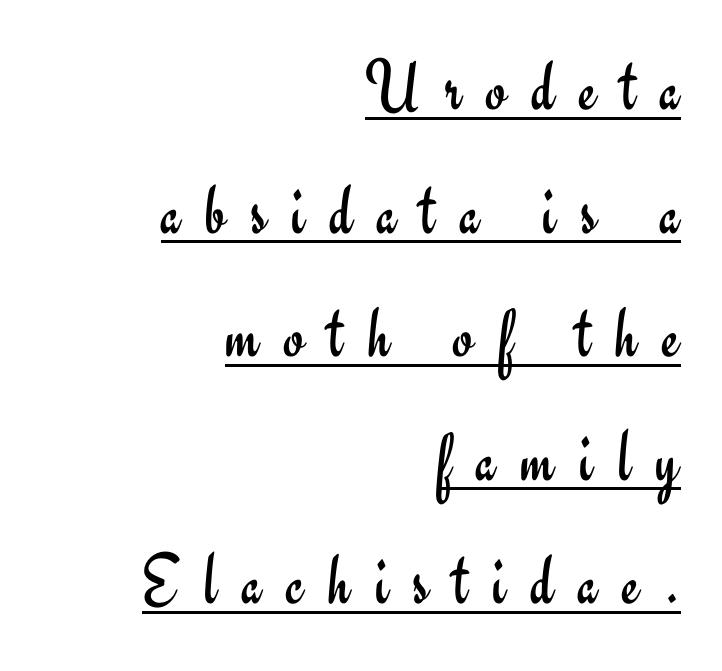
Q: Is the text bold? A: No.
Q: Is the text italic (slanted)? A: Yes.
Q: Is the typeface a serif or a sans-serif typeface? A: Sans-serif.
Q: Is the text underlined? A: Yes.
Q: How is the paragraph aligned? A: Right-aligned.
Q: Is the spacing between letters normal or unusually wide? A: Unusually wide.
Q: Is the spacing between lines tight, normal or loose? A: Normal.
Q: Width (condensed, normal, or wide)? A: Normal.
Q: Stroke contrast? A: Low.
Q: x-height? A: Small.
Q: Monospaced? A: No.
